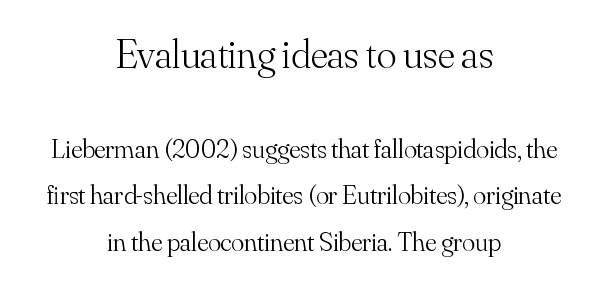
The image shows 41 px light serif type, upright; set centered, line spacing 1.73x, normal letter spacing, not underlined; the first (top) block is 1.52x larger; medium stroke contrast and a small x-height.
